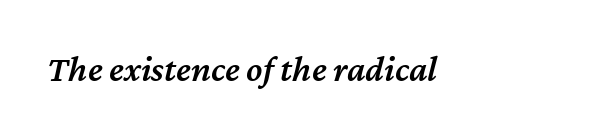
Q: Is the text bold? A: Semi-bold.
Q: Is the text italic (slanted)? A: Yes, it leans right by about 12 degrees.
Q: Is the text underlined? A: No.
Q: Is the spacing between letters normal or unusually wide? A: Normal.
Q: Width (condensed, normal, or wide)? A: Normal.
Q: Stroke contrast? A: Medium.
Q: x-height? A: Medium.
Q: Monospaced? A: No.
